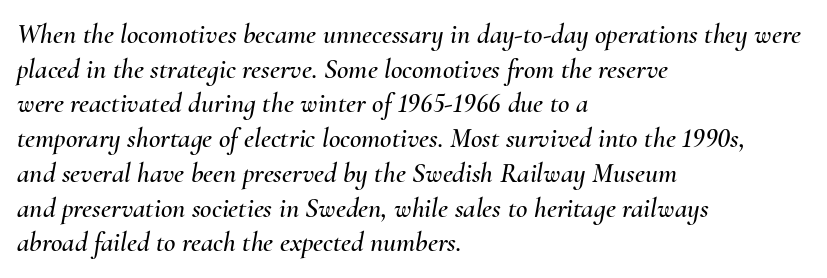
{"italic": "yes", "lean": "right", "slant_degrees": 10, "width": "normal", "stroke_contrast": "medium", "x_height": "small", "monospaced": "no", "underline": "no", "align": "left", "line_spacing_ratio": 1.24, "letter_spacing": "normal", "letter_spacing_em": 0.0, "glyph_px": 28}
